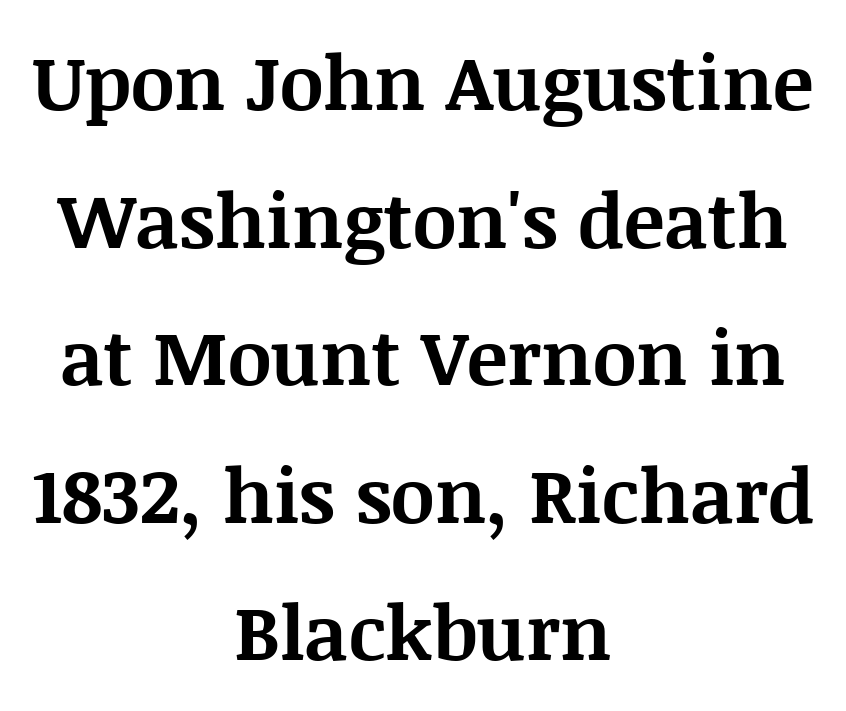
The image shows 76 px bold serif type, upright; set centered, line spacing 1.81x, normal letter spacing, not underlined; medium stroke contrast and a large x-height.
